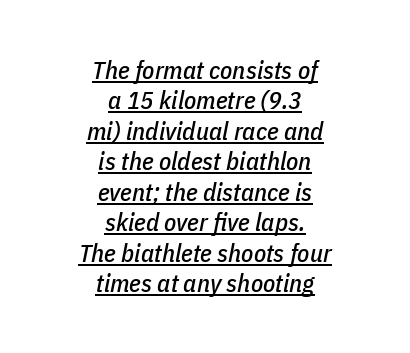
Inter-character spacing is left at the font's built-in metrics. It's the slanting kind of type. Centered paragraph, ragged on both sides. A baseline rule has been typeset under these characters.
